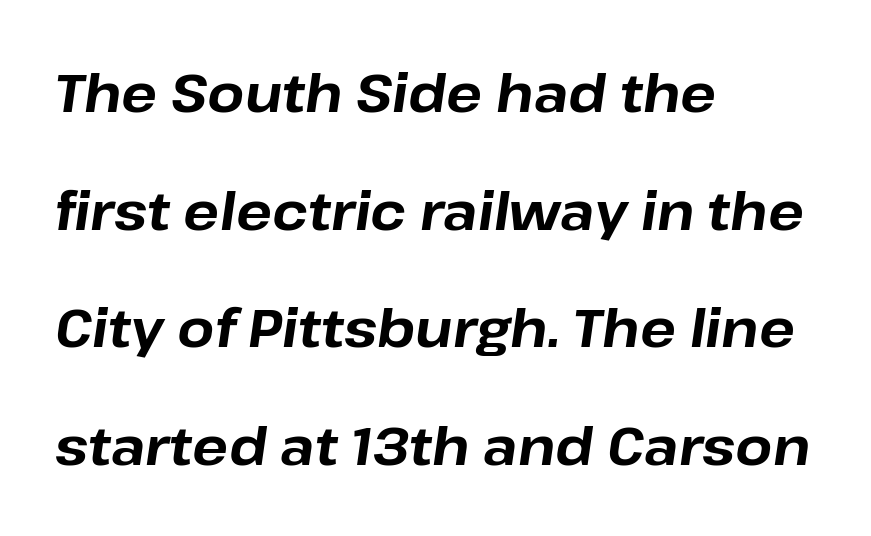
The image shows 53 px bold type, italic (leaning right); set left-aligned, loose line spacing (2.22x), normal letter spacing, not underlined; low stroke contrast and a medium x-height.
